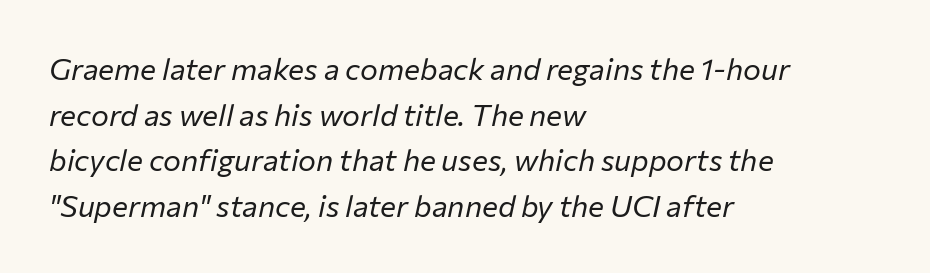
The image shows 30 px regular-weight type, italic (leaning right); set left-aligned, normal line spacing (1.52x), normal letter spacing, not underlined; low stroke contrast and a medium x-height.
